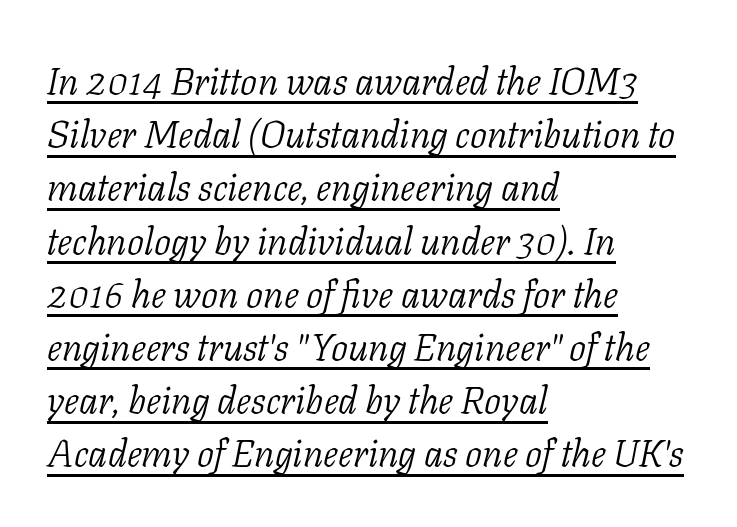
The image shows 38 px light serif type, italic (leaning right); set left-aligned, normal line spacing (1.4x), normal letter spacing, underlined; low stroke contrast and a medium x-height.
